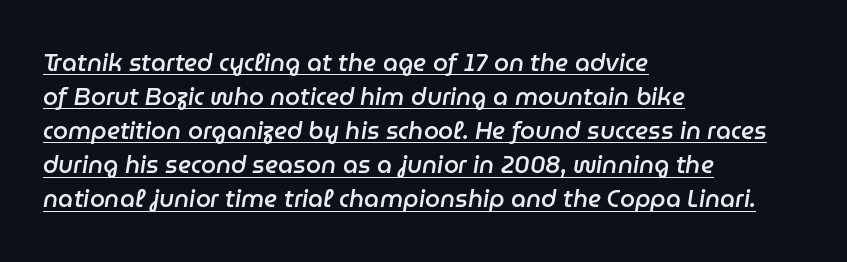
Glyph-to-glyph distance matches everyday printed text. Quick note: underline on. In terms of weight, the rendering is demibold, just under bold. The rendering anchors every line to the left-hand side.
